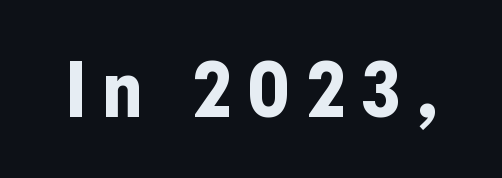
{"serif": "no", "italic": "no", "bold": "yes", "weight": "bold", "width": "condensed", "stroke_contrast": "low", "x_height": "medium", "monospaced": "no", "underline": "no", "glyph_px": 78}
